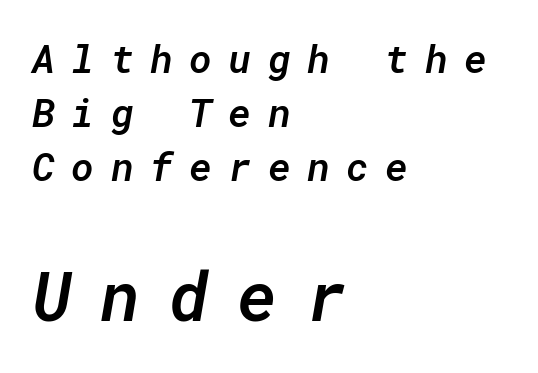
The words here are not underlined. The horizontal fit of the characters is loose and conspicuously gappy. The designer left line spacing at the default. The typesetting leans somewhat heavy: a semibold. The lower block of text is set noticeably larger than the block above it.
